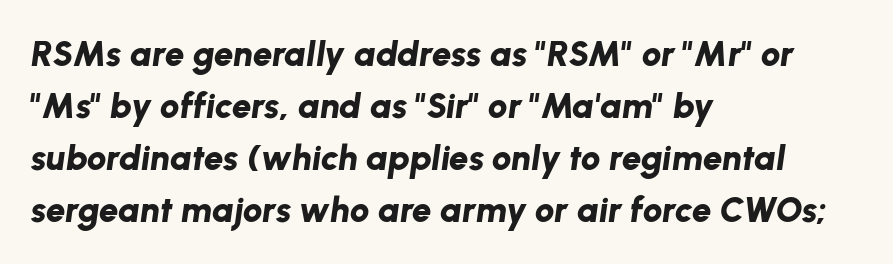
The image shows 35 px bold type, italic (leaning right); set left-aligned, normal line spacing (1.49x), normal letter spacing, not underlined; low stroke contrast and a medium x-height.
